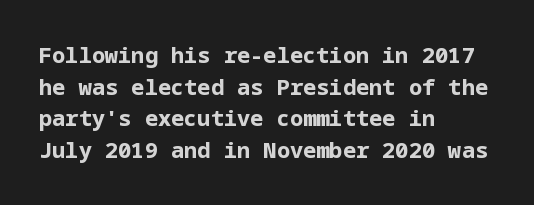
Q: Is the text bold? A: Yes.
Q: Is the text italic (slanted)? A: No, it is upright.
Q: Is the text underlined? A: No.
Q: How is the paragraph aligned? A: Left-aligned.
Q: Is the spacing between letters normal or unusually wide? A: Normal.
Q: Is the spacing between lines tight, normal or loose? A: Normal.
